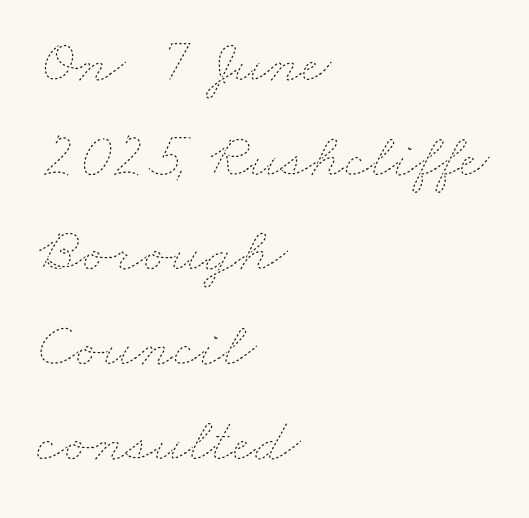
The text block is weighted toward the left margin, trailing off unevenly rightward. Honestly, there is no underline to notice here at all. The space between consecutive lines is moderate. The type is set solid horizontally, with unmodified tracking. Character widths vary here, with narrow letters taking less room than wide ones. Each stroke keeps to a modest, everyday thickness or less.
